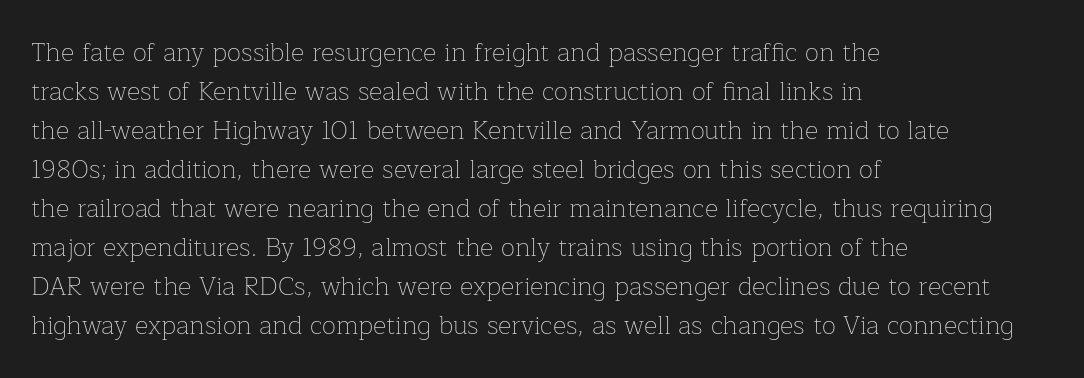
The image shows 26 px text type, upright; set left-aligned, normal line spacing (1.5x), normal letter spacing, not underlined.
